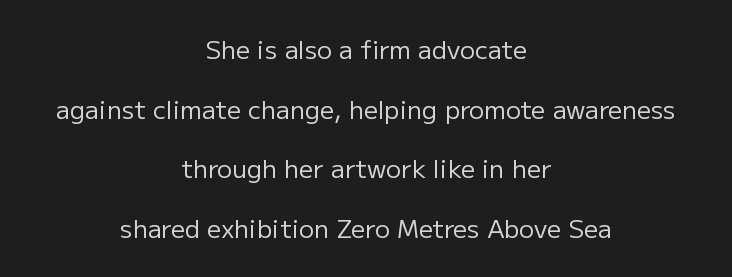
Neither beginnings nor endings align; midpoints do. The space directly below the letters is spotless. Unbolded letterforms with no extra heft. The typography opts for an upright posture over an oblique one. Nobody touched the tracking dial on this one. Does the leading feel generous? Absolutely, it's lavish.
